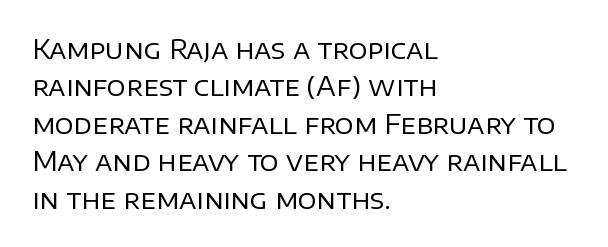
Q: Is the text bold? A: No.
Q: Is the text italic (slanted)? A: No, it is upright.
Q: Is the text underlined? A: No.
Q: How is the paragraph aligned? A: Left-aligned.
Q: Is the spacing between letters normal or unusually wide? A: Normal.
Q: Is the spacing between lines tight, normal or loose? A: Normal.
